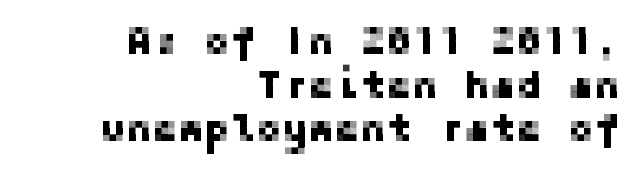
The words here are not underlined. The rendering uses a small line-height, squeezing the rows. The ragged edge is on the left, which tells us the setting is flush right. The passage shown has conventional tracking throughout.
